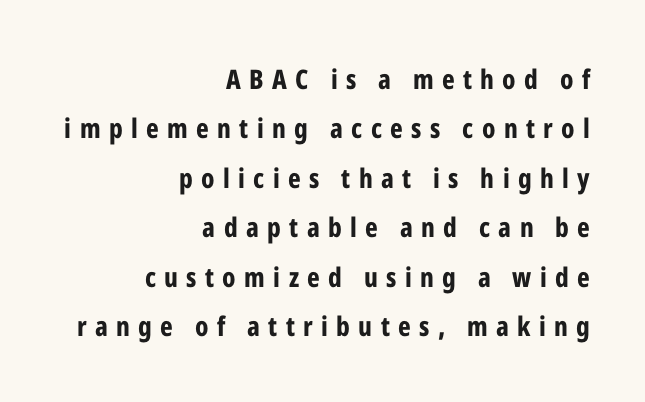
This rendering widens character spacing well past its baseline value. Where is the straight margin? On the right. Tall strokes in this sample are plumb rather than angled. Honestly, there is no underline to notice here at all. The glyphs have the mass of a bold cut.
